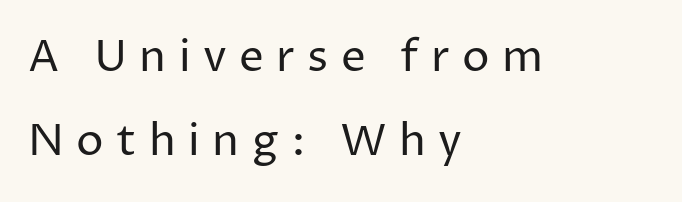
Here the designer chose a conventional face with non-uniform glyph widths. Descenders are the only things crossing below the line. Someone cranked the tracking dial way up on this one. Upright lettering throughout.
